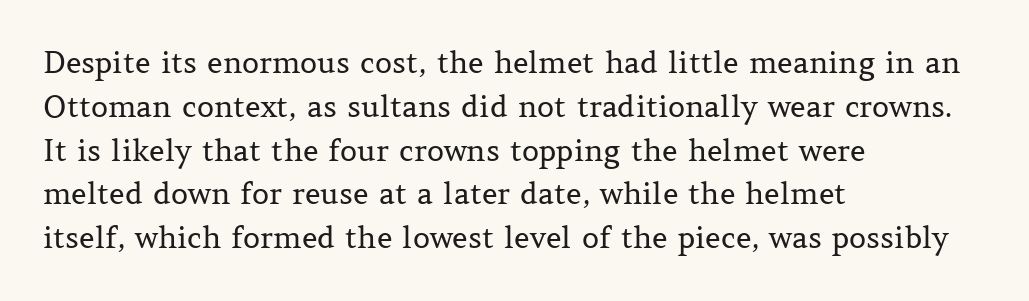
{"serif": "yes", "italic": "no", "bold": "no", "weight": "regular", "width": "normal", "stroke_contrast": "medium", "x_height": "medium", "monospaced": "no", "underline": "no", "align": "left", "line_spacing": "normal", "line_spacing_ratio": 1.46, "letter_spacing": "normal", "letter_spacing_em": 0.0, "glyph_px": 30}
